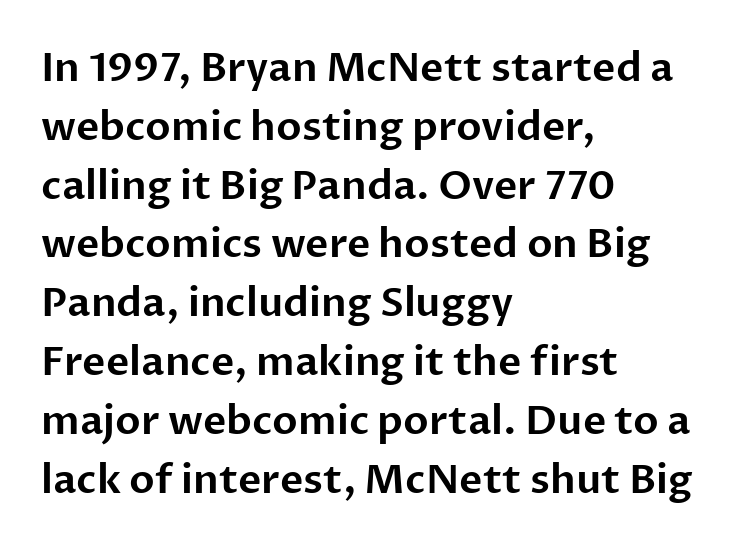
{"serif": "no", "italic": "no", "width": "normal", "stroke_contrast": "low", "x_height": "medium", "monospaced": "no", "underline": "no", "align": "left", "line_spacing": "normal", "line_spacing_ratio": 1.47, "letter_spacing": "normal", "letter_spacing_em": 0.0, "glyph_px": 40}
